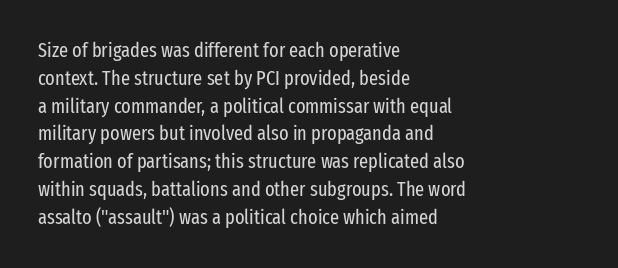
Nothing heavy about these letters — not bold at all. Compared with a centered layout, this one pins lines to the left instead. Spacing between characters is what you'd get straight out of the box. Posture: vertical. Anything drawn beneath the words? Only blank space.
